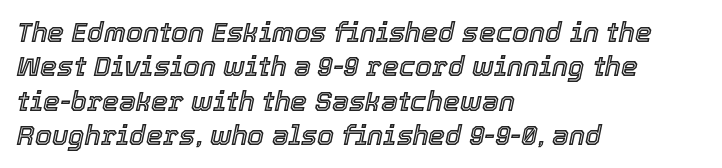
{"italic": "yes", "lean": "right", "slant_degrees": 12, "underline": "no", "align": "left", "line_spacing": "normal", "line_spacing_ratio": 1.27, "letter_spacing": "normal", "letter_spacing_em": 0.0, "glyph_px": 27}
